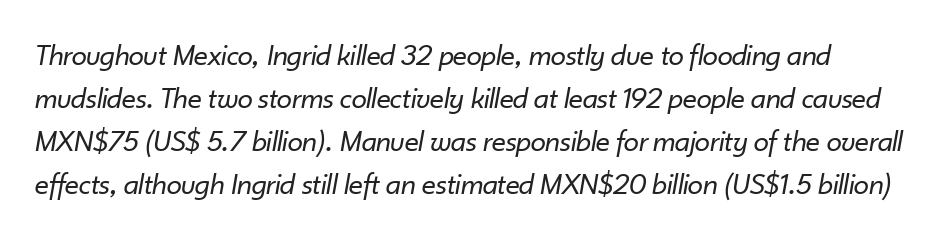
{"italic": "yes", "lean": "right", "slant_degrees": 10, "bold": "no", "weight": "regular", "width": "normal", "stroke_contrast": "low", "x_height": "small", "monospaced": "no", "underline": "no", "line_spacing": "normal", "line_spacing_ratio": 1.39, "letter_spacing": "normal", "letter_spacing_em": 0.0, "glyph_px": 31}
